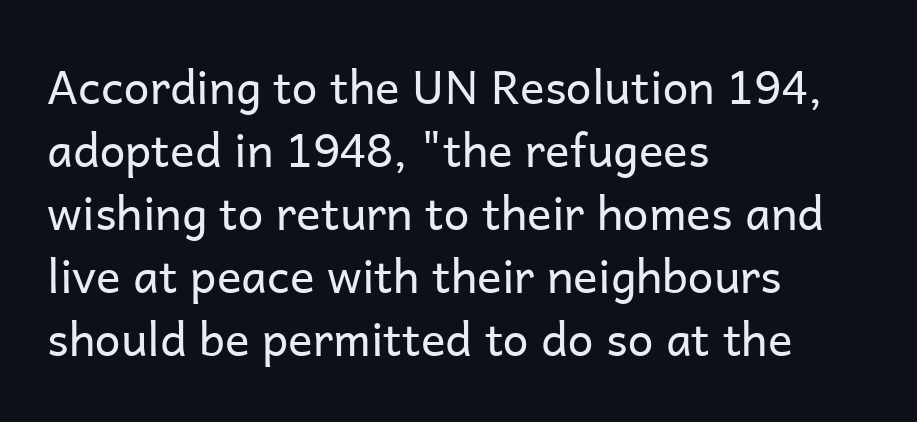
The ragged edge is on the right, which tells us the setting is flush left. The string is rendered with underlining switched off. This sample uses an upright cut, with every glyph sitting square on the baseline. Horizontal bands of white between lines are of average thickness.
